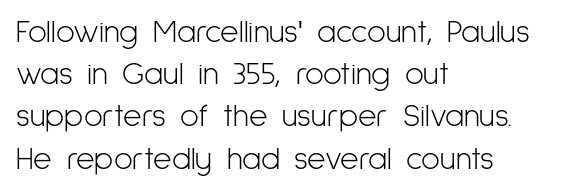
Q: Is the text bold? A: No.
Q: Is the text italic (slanted)? A: No, it is upright.
Q: Is the typeface a serif or a sans-serif typeface? A: Sans-serif.
Q: Is the text underlined? A: No.
Q: How is the paragraph aligned? A: Left-aligned.
Q: Is the spacing between letters normal or unusually wide? A: Normal.
Q: Is the spacing between lines tight, normal or loose? A: Normal.
Q: Width (condensed, normal, or wide)? A: Condensed.
Q: Stroke contrast? A: Low.
Q: x-height? A: Medium.
Q: Monospaced? A: No.
